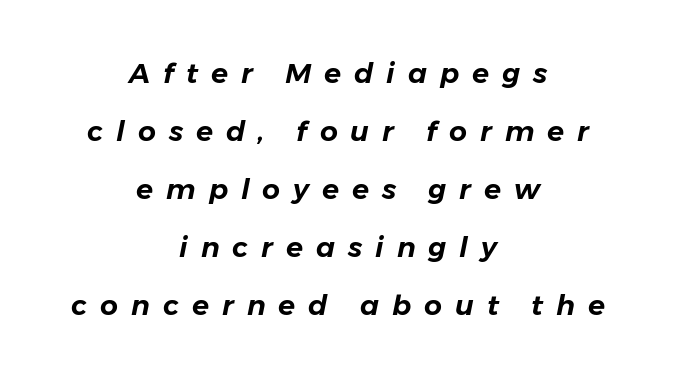
Q: Is the text italic (slanted)? A: Yes, it leans right by about 11 degrees.
Q: Is the text underlined? A: No.
Q: How is the paragraph aligned? A: Centered.
Q: Is the spacing between letters normal or unusually wide? A: Unusually wide.
Q: Is the spacing between lines tight, normal or loose? A: Loose.
Q: Width (condensed, normal, or wide)? A: Normal.
Q: Stroke contrast? A: Low.
Q: x-height? A: Medium.
Q: Monospaced? A: No.
